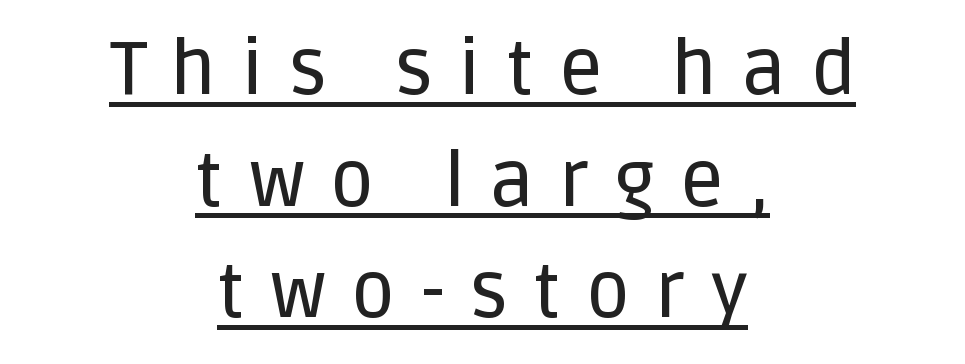
Q: Is the text italic (slanted)? A: No, it is upright.
Q: Is the typeface a serif or a sans-serif typeface? A: Sans-serif.
Q: Is the text underlined? A: Yes.
Q: How is the paragraph aligned? A: Centered.
Q: Is the spacing between letters normal or unusually wide? A: Unusually wide.
Q: Is the spacing between lines tight, normal or loose? A: Normal.
Q: Width (condensed, normal, or wide)? A: Normal.
Q: Stroke contrast? A: Low.
Q: x-height? A: Large.
Q: Monospaced? A: No.
